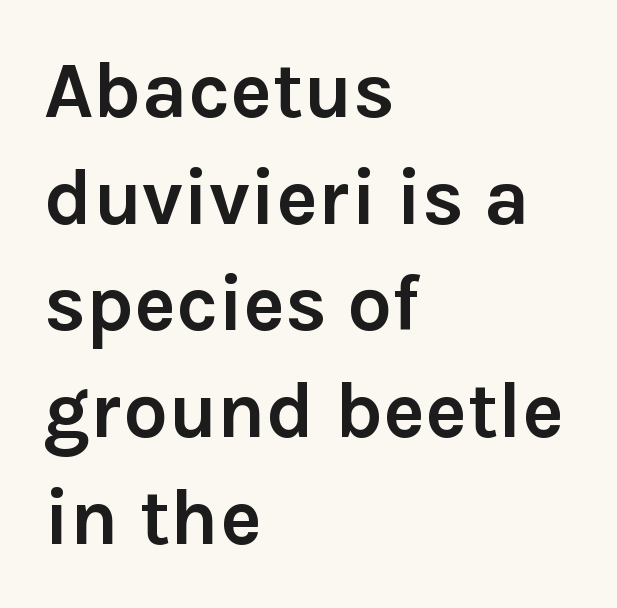
{"serif": "no", "italic": "no", "bold": "yes", "weight": "semibold", "width": "normal", "stroke_contrast": "low", "x_height": "medium", "monospaced": "no", "underline": "no", "align": "left", "line_spacing": "normal", "line_spacing_ratio": 1.35, "letter_spacing": "normal", "letter_spacing_em": 0.0, "glyph_px": 79}
